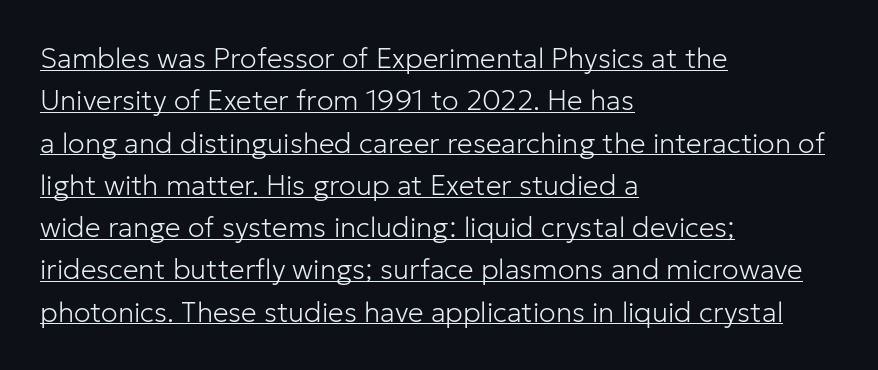
Posture: upright roman. Is this a heavy cut? Hardly; it is regular or lighter. Observe the absence of serifs on each vertical stroke in this sample. You could call the tracking neutral — neither tight nor loose.
